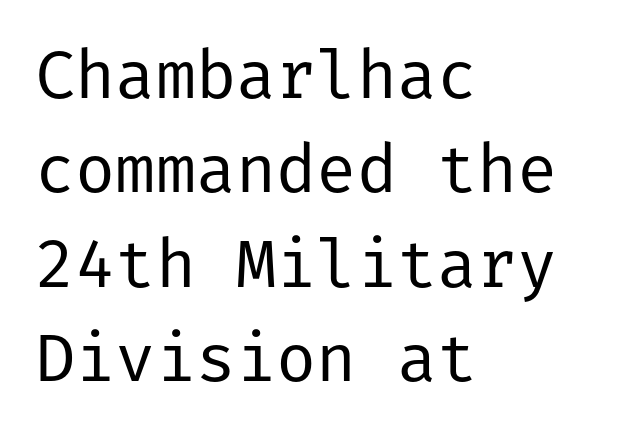
Q: Is the text bold? A: No.
Q: Is the text italic (slanted)? A: No, it is upright.
Q: Is the typeface a serif or a sans-serif typeface? A: Sans-serif.
Q: Is the text underlined? A: No.
Q: How is the paragraph aligned? A: Left-aligned.
Q: Is the spacing between letters normal or unusually wide? A: Normal.
Q: Is the spacing between lines tight, normal or loose? A: Normal.
Q: Width (condensed, normal, or wide)? A: Normal.
Q: Stroke contrast? A: Low.
Q: x-height? A: Medium.
